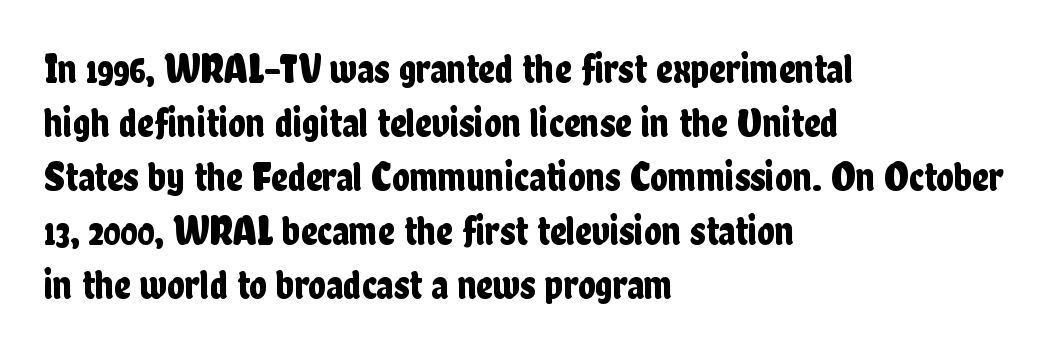
Q: Is the text italic (slanted)? A: No, it is upright.
Q: Is the typeface a serif or a sans-serif typeface? A: Sans-serif.
Q: Is the text underlined? A: No.
Q: How is the paragraph aligned? A: Left-aligned.
Q: Is the spacing between letters normal or unusually wide? A: Normal.
Q: Is the spacing between lines tight, normal or loose? A: Normal.
Q: Width (condensed, normal, or wide)? A: Condensed.
Q: Stroke contrast? A: Low.
Q: x-height? A: Medium.
Q: Monospaced? A: No.
